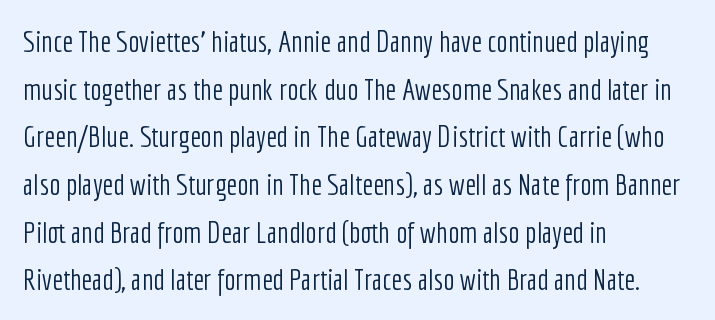
{"serif": "no", "italic": "no", "bold": "no", "weight": "light", "width": "condensed", "stroke_contrast": "low", "x_height": "medium", "monospaced": "no", "underline": "no", "align": "left", "line_spacing": "normal", "line_spacing_ratio": 1.59, "letter_spacing": "normal", "letter_spacing_em": 0.0, "glyph_px": 30}
